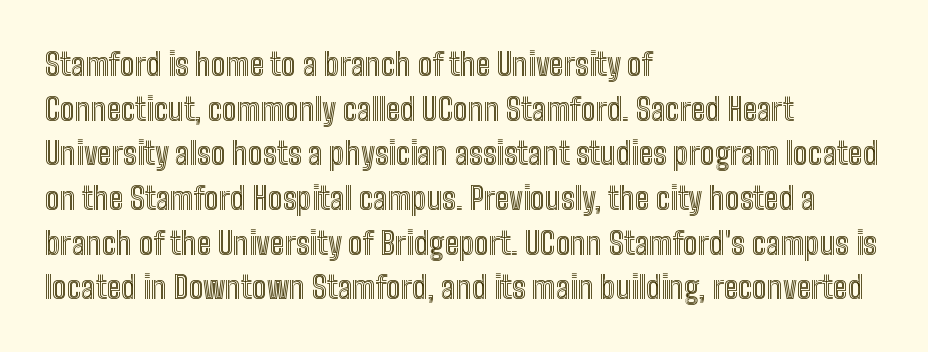
The image shows 31 px condensed type, upright; set left-aligned, normal line spacing (1.44x), normal letter spacing, not underlined; a medium x-height.
